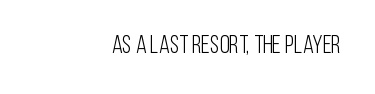
The image shows 25 px text type, upright; set right-aligned, normal letter spacing, not underlined.
